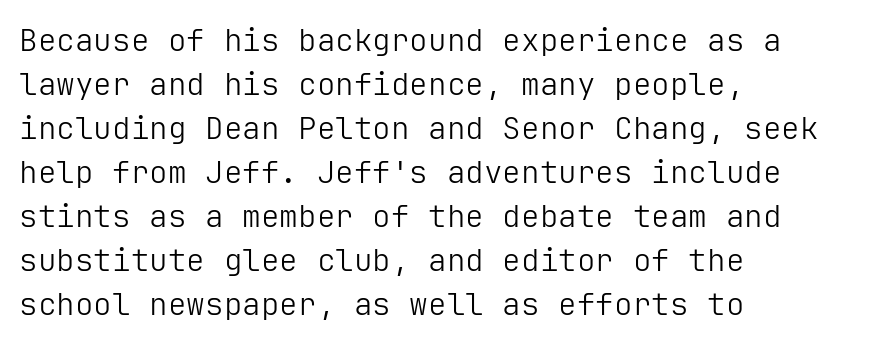
The image shows 31 px light sans-serif type, upright; set left-aligned, normal line spacing (1.42x), normal letter spacing, not underlined; low stroke contrast and a medium x-height.
